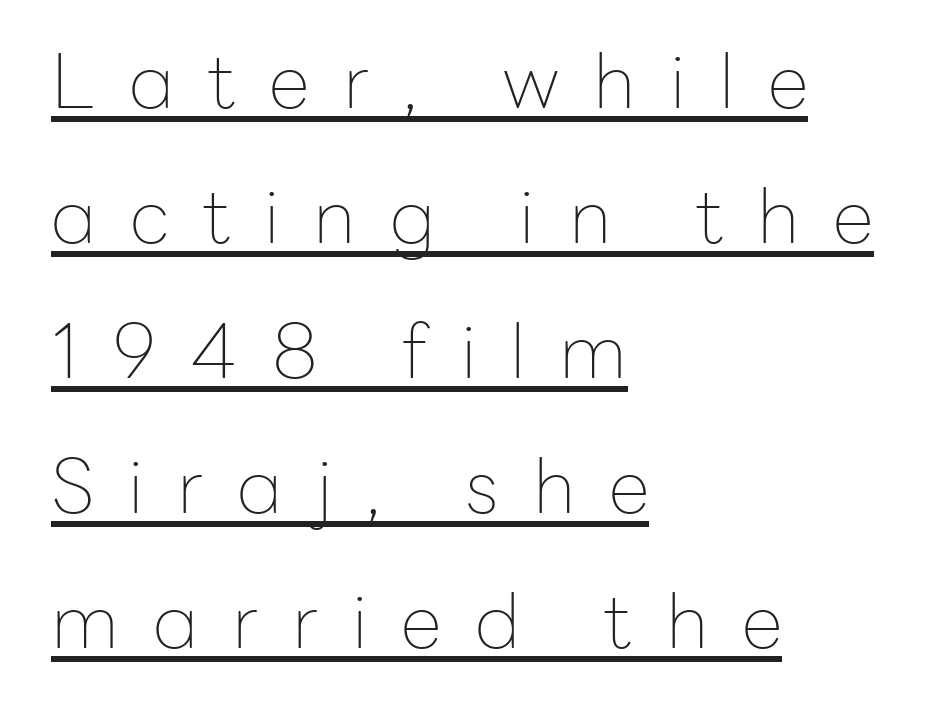
Q: Is the text bold? A: No.
Q: Is the text italic (slanted)? A: No, it is upright.
Q: Is the typeface a serif or a sans-serif typeface? A: Sans-serif.
Q: Is the text underlined? A: Yes.
Q: How is the paragraph aligned? A: Left-aligned.
Q: Is the spacing between letters normal or unusually wide? A: Unusually wide.
Q: Width (condensed, normal, or wide)? A: Normal.
Q: Stroke contrast? A: Low.
Q: x-height? A: Medium.
Q: Monospaced? A: No.
